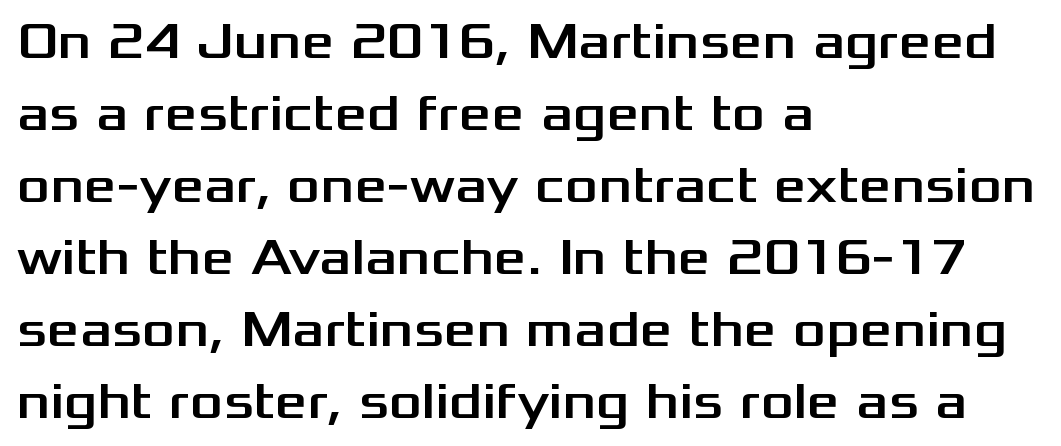
Q: Is the text italic (slanted)? A: No, it is upright.
Q: Is the typeface a serif or a sans-serif typeface? A: Sans-serif.
Q: Is the text underlined? A: No.
Q: How is the paragraph aligned? A: Left-aligned.
Q: Is the spacing between letters normal or unusually wide? A: Normal.
Q: Is the spacing between lines tight, normal or loose? A: Normal.
Q: Width (condensed, normal, or wide)? A: Wide.
Q: Stroke contrast? A: Medium.
Q: x-height? A: Medium.
Q: Monospaced? A: No.
